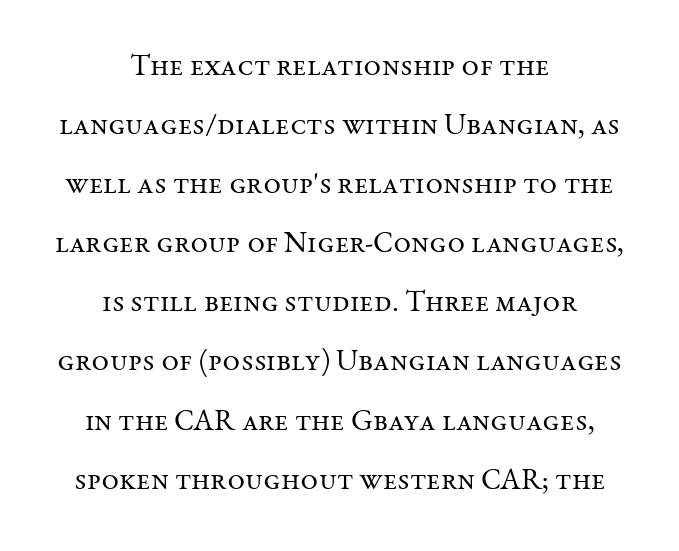
{"serif": "yes", "italic": "no", "bold": "no", "weight": "regular", "width": "normal", "stroke_contrast": "medium", "x_height": "medium", "monospaced": "no", "underline": "no", "align": "center", "line_spacing": "loose", "line_spacing_ratio": 1.97, "letter_spacing": "normal", "letter_spacing_em": 0.0, "glyph_px": 30}
